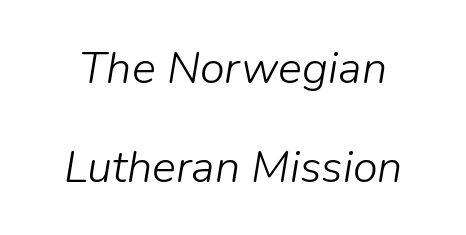
The image shows 45 px light type, italic (leaning right); set loose line spacing (2.2x), normal letter spacing, not underlined; low stroke contrast and a medium x-height.
